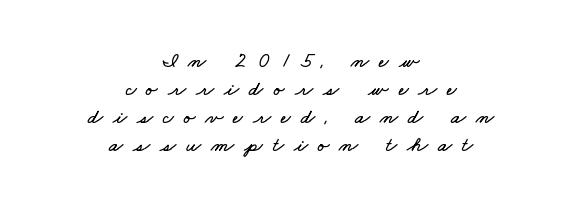
{"underline": "no", "align": "center", "line_spacing": "normal", "line_spacing_ratio": 1.33, "letter_spacing": "wide", "letter_spacing_em": 0.48, "glyph_px": 21}
